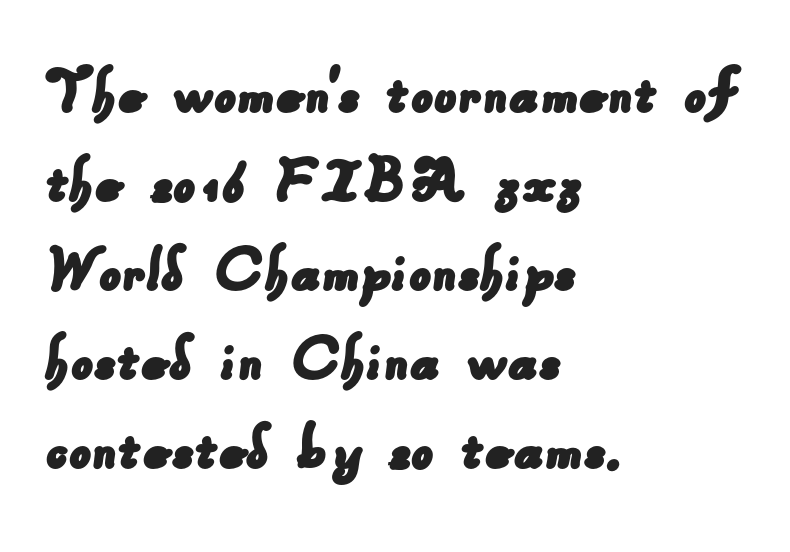
The image shows 70 px sans-serif type; set left-aligned, normal line spacing (1.27x), normal letter spacing, not underlined; low stroke contrast and a small x-height.
